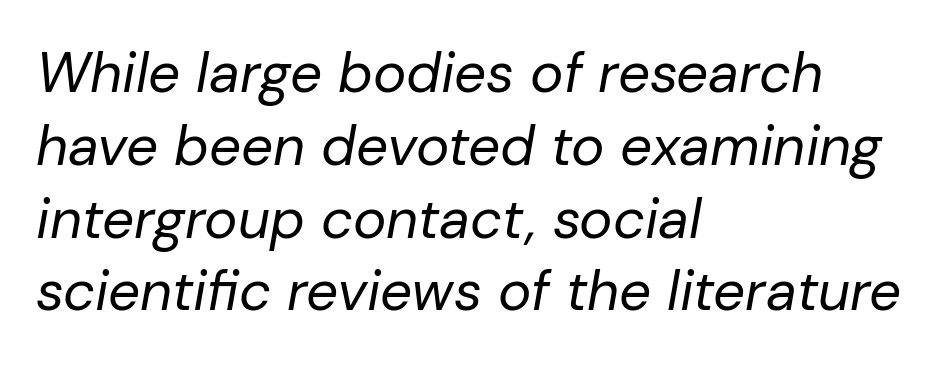
{"italic": "yes", "lean": "right", "slant_degrees": 10, "bold": "no", "weight": "regular", "width": "normal", "stroke_contrast": "low", "x_height": "medium", "monospaced": "no", "underline": "no", "align": "left", "line_spacing": "normal", "line_spacing_ratio": 1.3, "letter_spacing": "normal", "letter_spacing_em": 0.0, "glyph_px": 56}
